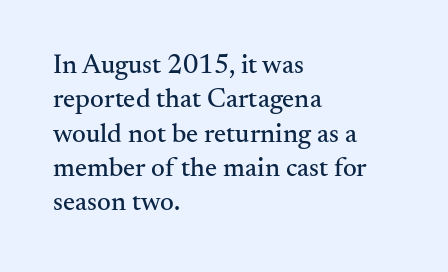
The image shows 27 px text type, upright; set left-aligned, normal line spacing (1.27x), normal letter spacing, not underlined.
